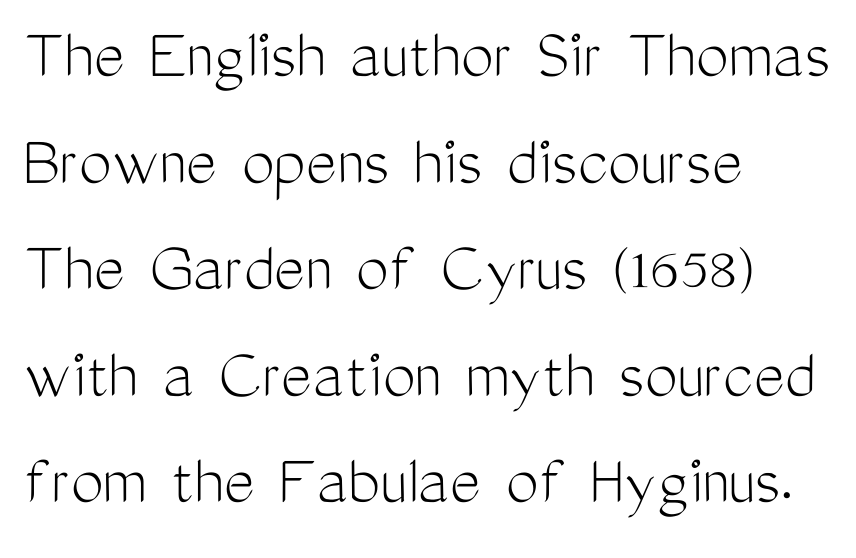
{"serif": "no", "italic": "no", "bold": "no", "weight": "light", "width": "condensed", "stroke_contrast": "medium", "x_height": "medium", "monospaced": "no", "underline": "no", "align": "left", "line_spacing": "normal", "line_spacing_ratio": 1.46, "letter_spacing": "normal", "letter_spacing_em": 0.0, "glyph_px": 73}
